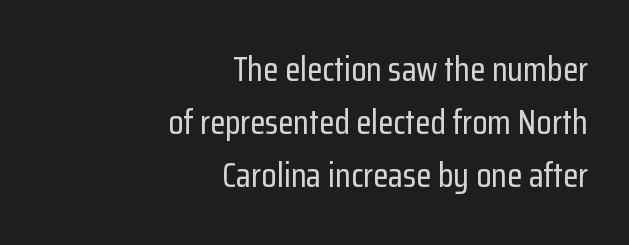
The image shows 35 px condensed sans-serif type, upright; set right-aligned, normal line spacing (1.52x), normal letter spacing, not underlined; low stroke contrast and a medium x-height.
